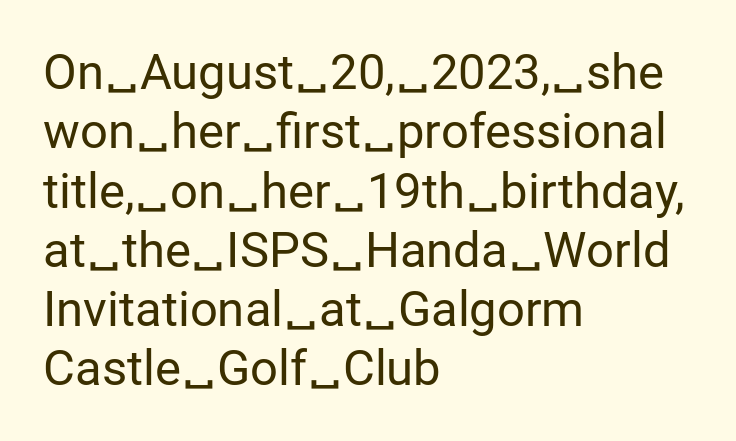
Q: Is the text bold? A: No.
Q: Is the text italic (slanted)? A: No, it is upright.
Q: Is the typeface a serif or a sans-serif typeface? A: Sans-serif.
Q: Is the text underlined? A: No.
Q: How is the paragraph aligned? A: Left-aligned.
Q: Is the spacing between letters normal or unusually wide? A: Normal.
Q: Width (condensed, normal, or wide)? A: Normal.
Q: Stroke contrast? A: Low.
Q: x-height? A: Medium.
Q: Monospaced? A: No.
